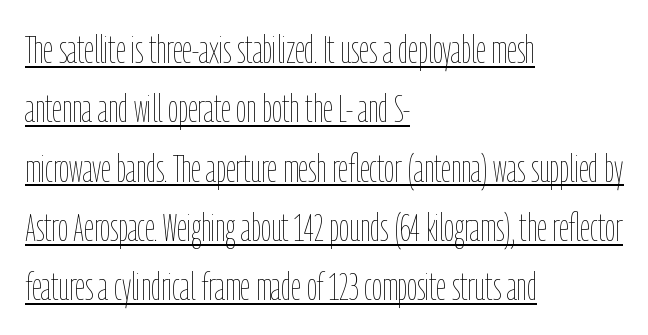
The image shows 39 px thin, condensed type, upright; set left-aligned, normal line spacing (1.52x), normal letter spacing, underlined; low stroke contrast and a medium x-height.
